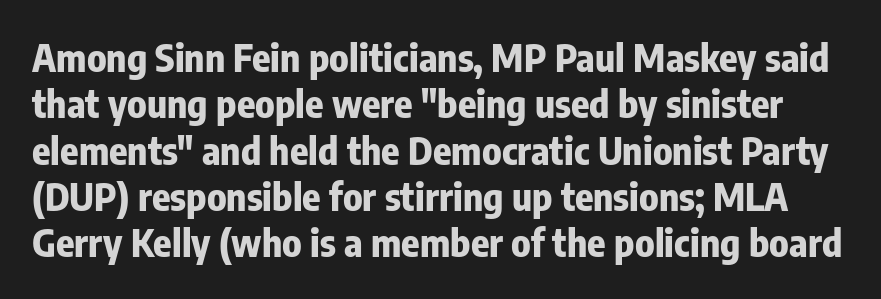
Descender tails drop into unmarked territory. The letters advance in unequal steps, a hallmark of proportional type. Tall strokes in this sample are plumb rather than angled. The horizontal fit of the characters is conventional and even. The face used here is a sans, in the tradition of grotesques and geometrics. Typesetter's note: full bold, strokes at maximum text heaviness.
